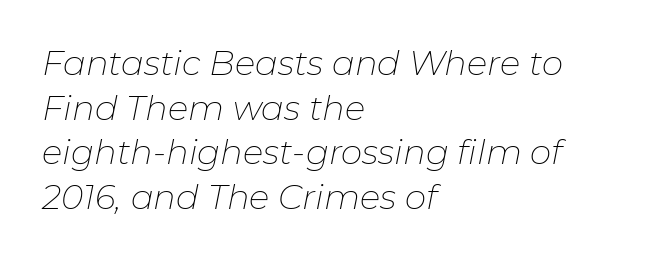
Q: Is the text bold? A: No.
Q: Is the text italic (slanted)? A: Yes, it leans right by about 11 degrees.
Q: Is the text underlined? A: No.
Q: How is the paragraph aligned? A: Left-aligned.
Q: Is the spacing between letters normal or unusually wide? A: Normal.
Q: Is the spacing between lines tight, normal or loose? A: Normal.
Q: Width (condensed, normal, or wide)? A: Normal.
Q: Stroke contrast? A: Low.
Q: x-height? A: Medium.
Q: Monospaced? A: No.
